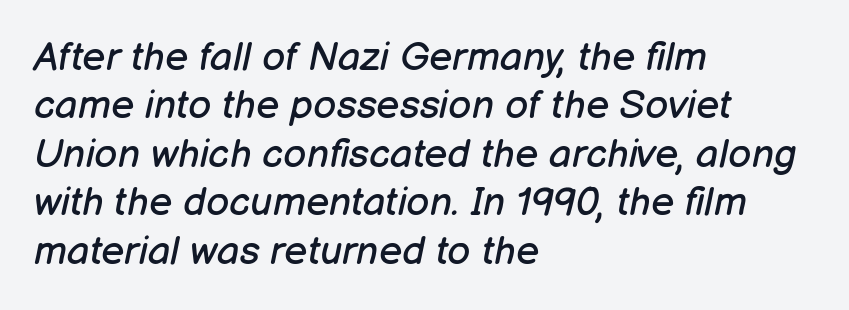
The gaps between neighbouring characters are ordinary and unremarkable. Characters are canted at an angle relative to the baseline's perpendicular. Heaviness? Minimal to ordinary, like unemphasized prose. The foot of each line stays bare and open.
